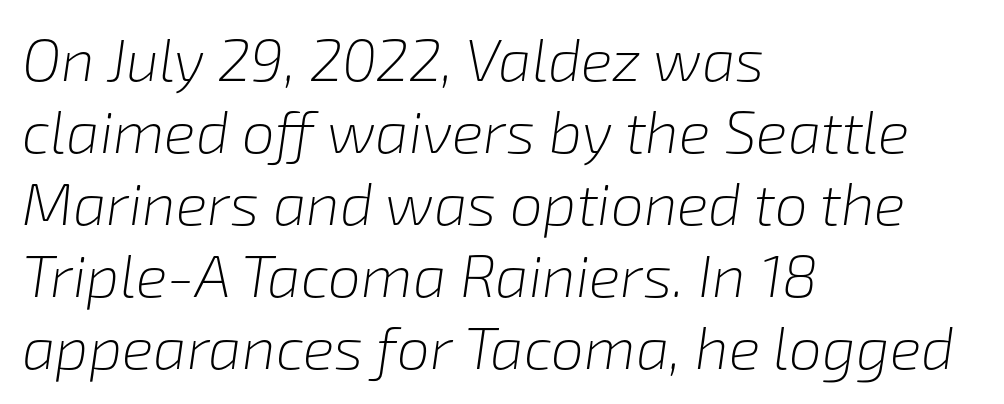
Q: Is the text bold? A: No.
Q: Is the text italic (slanted)? A: Yes, it leans right by about 8 degrees.
Q: Is the text underlined? A: No.
Q: How is the paragraph aligned? A: Left-aligned.
Q: Is the spacing between letters normal or unusually wide? A: Normal.
Q: Width (condensed, normal, or wide)? A: Normal.
Q: Stroke contrast? A: Low.
Q: x-height? A: Medium.
Q: Monospaced? A: No.
